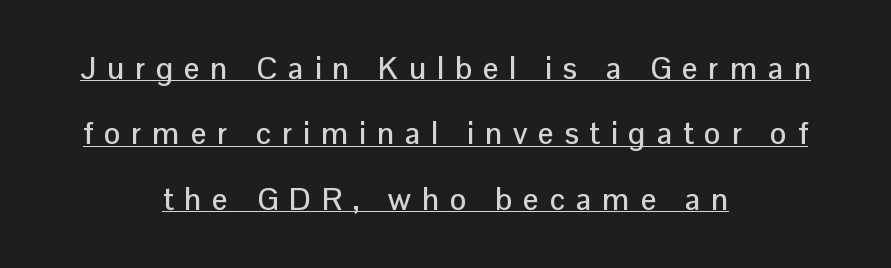
Interline gaps are noticeably wide in this sample. This is roman type, the default non-slanted kind. Short and long lines alike share a common midpoint. Are there feet on the stems? There aren't — it's a sans. Loose tracking; the words dissolve into strings of separated letters.
